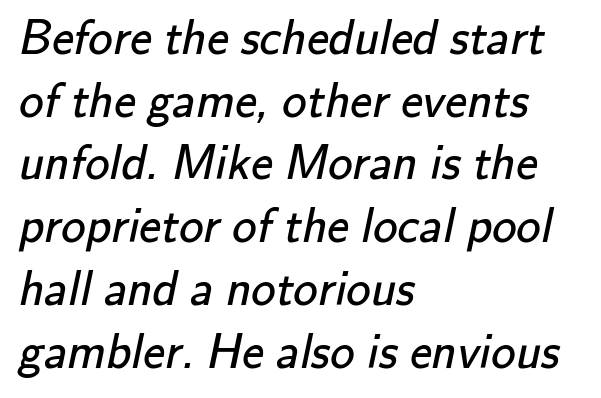
Q: Is the text bold? A: No.
Q: Is the typeface a serif or a sans-serif typeface? A: Sans-serif.
Q: Is the text underlined? A: No.
Q: How is the paragraph aligned? A: Left-aligned.
Q: Is the spacing between letters normal or unusually wide? A: Normal.
Q: Is the spacing between lines tight, normal or loose? A: Normal.
Q: Width (condensed, normal, or wide)? A: Normal.
Q: Stroke contrast? A: Low.
Q: x-height? A: Small.
Q: Monospaced? A: No.
